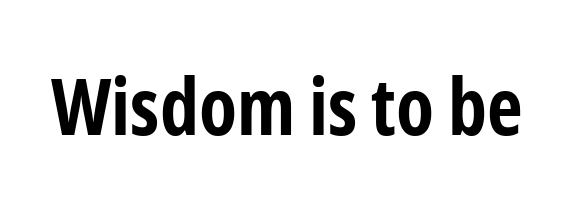
{"serif": "no", "italic": "no", "bold": "yes", "weight": "bold", "width": "condensed", "stroke_contrast": "low", "x_height": "medium", "monospaced": "no", "underline": "no", "letter_spacing": "normal", "letter_spacing_em": 0.0, "glyph_px": 78}
